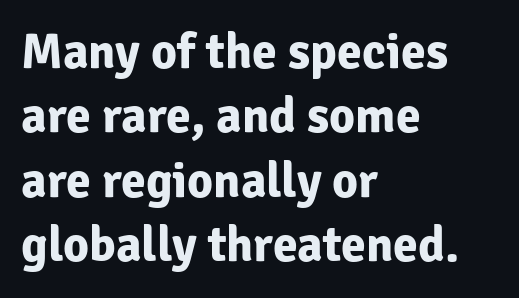
The image shows 50 px bold sans-serif type, upright; set left-aligned, normal line spacing (1.29x), normal letter spacing, not underlined; low stroke contrast and a medium x-height.
